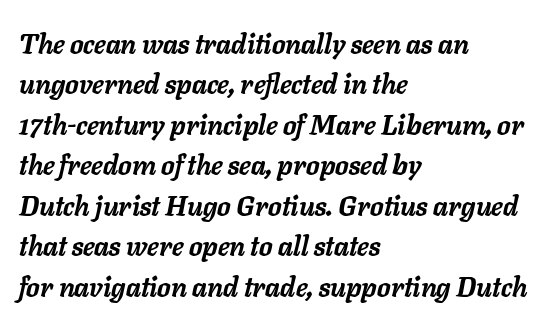
Q: Is the text bold? A: Yes.
Q: Is the text italic (slanted)? A: Yes, it leans right by about 11 degrees.
Q: Is the text underlined? A: No.
Q: How is the paragraph aligned? A: Left-aligned.
Q: Is the spacing between letters normal or unusually wide? A: Normal.
Q: Is the spacing between lines tight, normal or loose? A: Normal.
